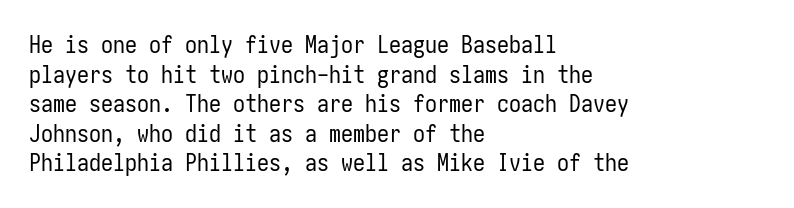
The image shows 24 px text type, upright; set left-aligned, line spacing 1.23x, normal letter spacing, not underlined.
